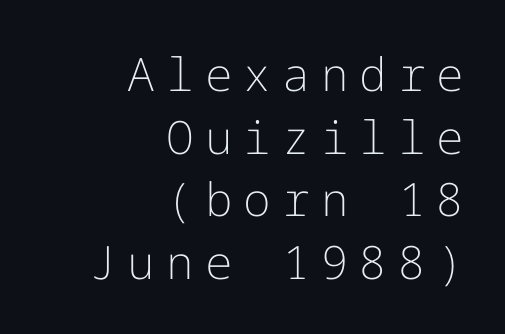
Weight: in the light-to-regular range. Students, note that the glyphs here are deliberately spaced far apart. Vertical spacing — default. This is roman type, the default non-slanted kind.
